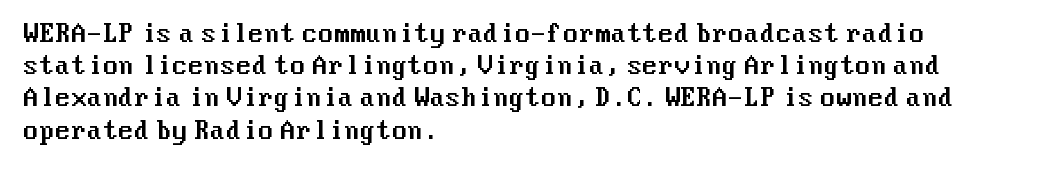
Q: Is the text italic (slanted)? A: No, it is upright.
Q: Is the text underlined? A: No.
Q: How is the paragraph aligned? A: Left-aligned.
Q: Is the spacing between letters normal or unusually wide? A: Normal.
Q: Is the spacing between lines tight, normal or loose? A: Normal.
